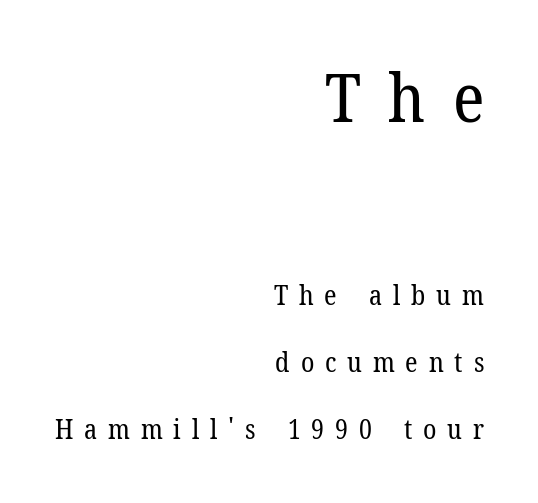
Proportional: the letters do not fall into vertical columns. This is roman type, the default non-slanted kind. The foot of each line stays bare and open. Rows of type keep a wide berth in the vertical direction. The composition opens big and finishes small.
